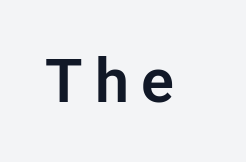
The image shows 61 px sans-serif type, upright; set unusually wide letter spacing (+0.2 em), not underlined; low stroke contrast and a medium x-height.
